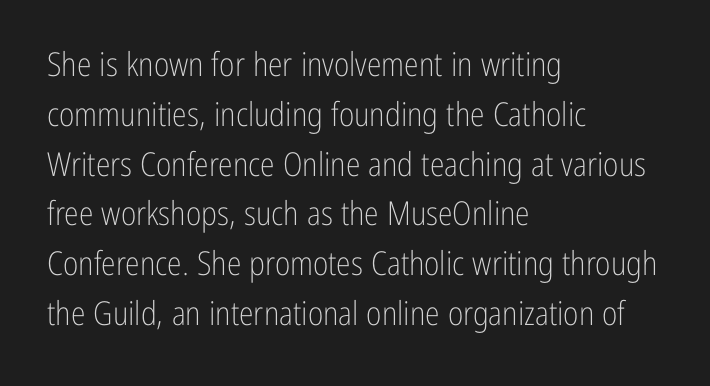
Q: Is the text bold? A: No.
Q: Is the text italic (slanted)? A: No, it is upright.
Q: Is the typeface a serif or a sans-serif typeface? A: Sans-serif.
Q: Is the text underlined? A: No.
Q: How is the paragraph aligned? A: Left-aligned.
Q: Is the spacing between letters normal or unusually wide? A: Normal.
Q: Is the spacing between lines tight, normal or loose? A: Normal.
Q: Width (condensed, normal, or wide)? A: Condensed.
Q: Stroke contrast? A: Low.
Q: x-height? A: Medium.
Q: Monospaced? A: No.
